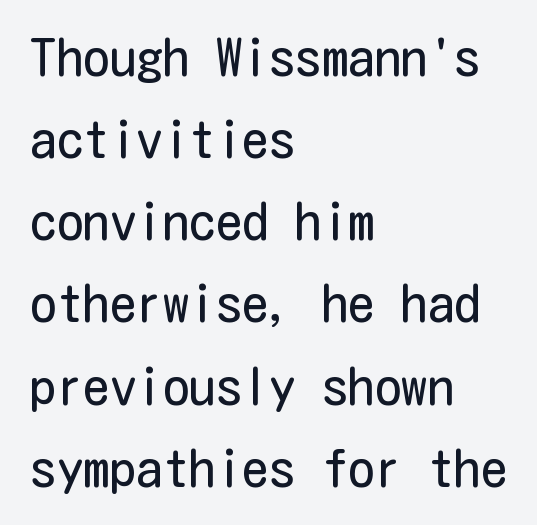
The specimen reads as upright at a glance. The designer left line spacing at the default. In CSS terms this would be text-align: left. The string is rendered with underlining switched off. What kind of face is this? One without serifs — a sans. The type is set solid horizontally, with unmodified tracking.
